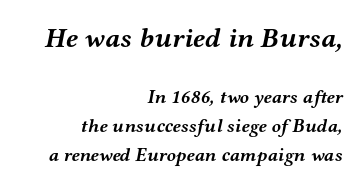
{"serif": "yes", "italic": "yes", "lean": "right", "slant_degrees": 12, "bold": "yes", "weight": "semibold", "width": "wide", "stroke_contrast": "medium", "x_height": "medium", "monospaced": "no", "underline": "no", "align": "right", "line_spacing": "normal", "line_spacing_ratio": 1.52, "letter_spacing": "normal", "letter_spacing_em": 0.0, "larger_block": "first", "size_ratio": 1.47, "glyph_px": 28}
